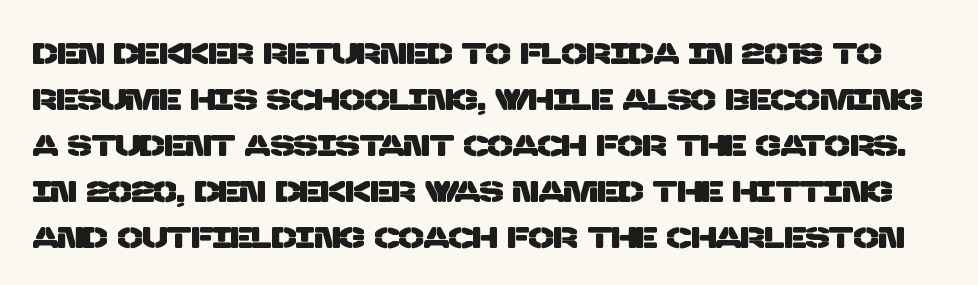
Q: Is the typeface a serif or a sans-serif typeface? A: Sans-serif.
Q: Is the text underlined? A: No.
Q: Is the spacing between letters normal or unusually wide? A: Normal.
Q: Is the spacing between lines tight, normal or loose? A: Normal.
Q: Width (condensed, normal, or wide)? A: Normal.
Q: Stroke contrast? A: Low.
Q: x-height? A: Large.
Q: Monospaced? A: No.
